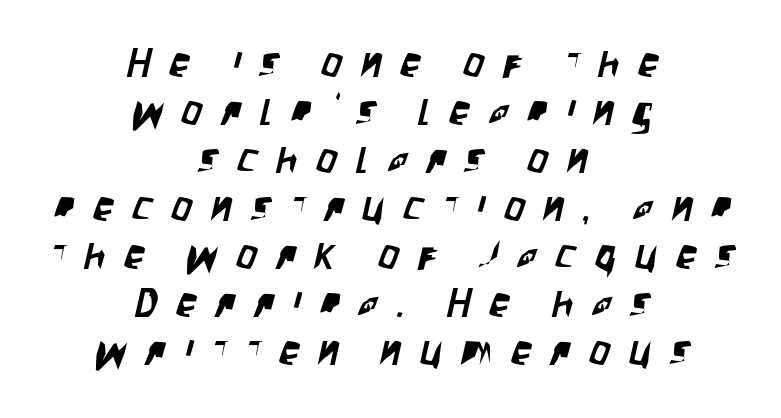
The image shows 41 px condensed sans-serif type; set centered, line spacing 1.17x, unusually wide letter spacing (+0.46 em), not underlined; low stroke contrast and a large x-height.
